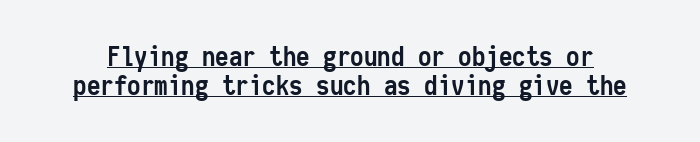
Q: Is the text bold? A: Yes.
Q: Is the text italic (slanted)? A: No, it is upright.
Q: Is the text underlined? A: Yes.
Q: Is the spacing between letters normal or unusually wide? A: Normal.
Q: Is the spacing between lines tight, normal or loose? A: Tight.
